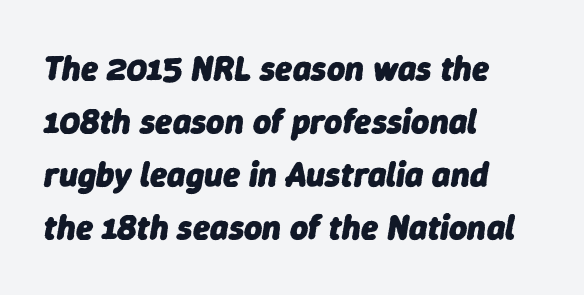
Q: Is the text bold? A: Yes.
Q: Is the text italic (slanted)? A: Yes, it leans right by about 9 degrees.
Q: Is the text underlined? A: No.
Q: How is the paragraph aligned? A: Left-aligned.
Q: Is the spacing between letters normal or unusually wide? A: Normal.
Q: Is the spacing between lines tight, normal or loose? A: Normal.
Q: Width (condensed, normal, or wide)? A: Normal.
Q: Stroke contrast? A: Low.
Q: x-height? A: Medium.
Q: Monospaced? A: No.
